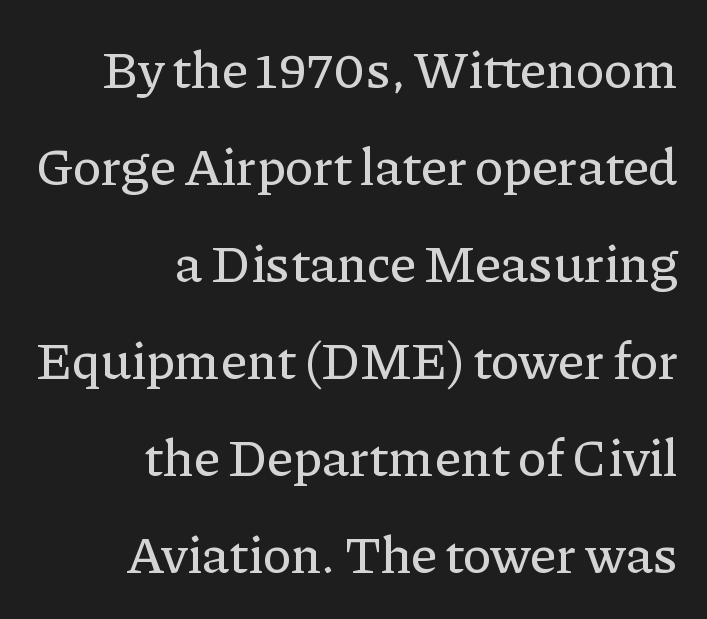
Rendered with straight, roman letterforms. Descenders hang freely into open space. This sample is right-justified, so line beginnings fall wherever the words allow. Proportional: the letters do not fall into vertical columns.
